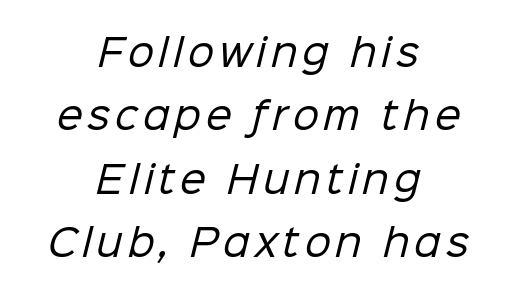
These glyphs show unthickened strokes, regular width or finer. Decoration check: the copy has no underline. Each letter keeps its own natural width here, so spacing adapts to shape. Does the copy run flush right? No — it is centered line by line. Serifs: no, the terminals of the letterforms are clean.
